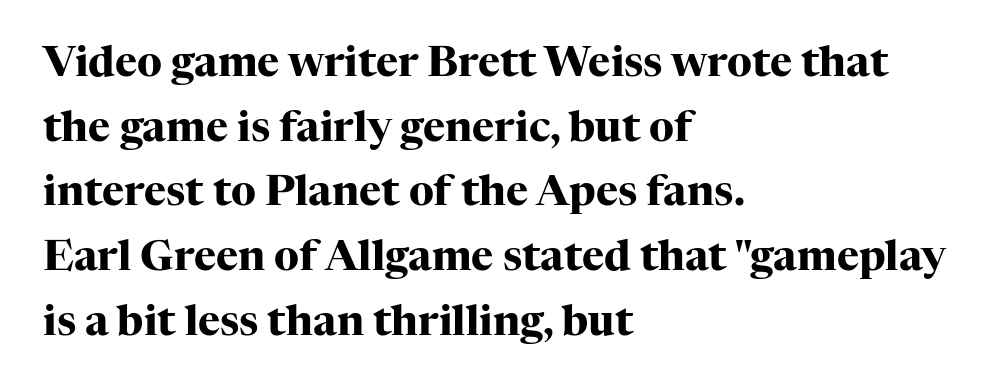
Horizontal bands of white between lines are of average thickness. Nope, not italic — everything's standing straight. Line beginnings align vertically; line endings do not. This is heavy type, rendered in bold. The rendering uses natural spacing where letterforms have individual widths. Characters follow at the spacing the type designer built in.
